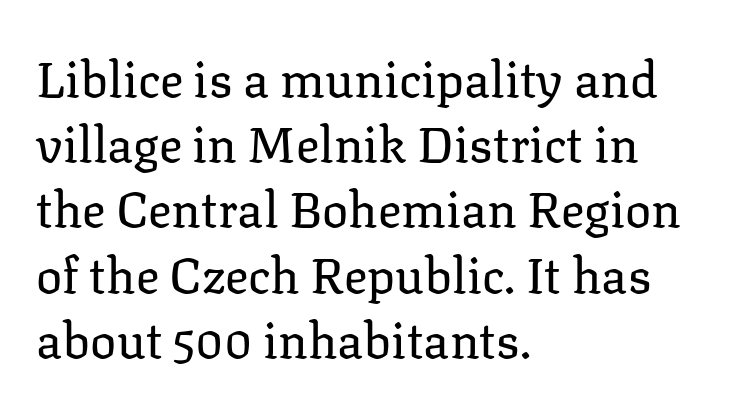
{"serif": "yes", "italic": "no", "bold": "no", "weight": "regular", "width": "normal", "stroke_contrast": "low", "x_height": "medium", "monospaced": "no", "underline": "no", "align": "left", "line_spacing": "normal", "line_spacing_ratio": 1.33, "letter_spacing": "normal", "letter_spacing_em": 0.0, "glyph_px": 49}
